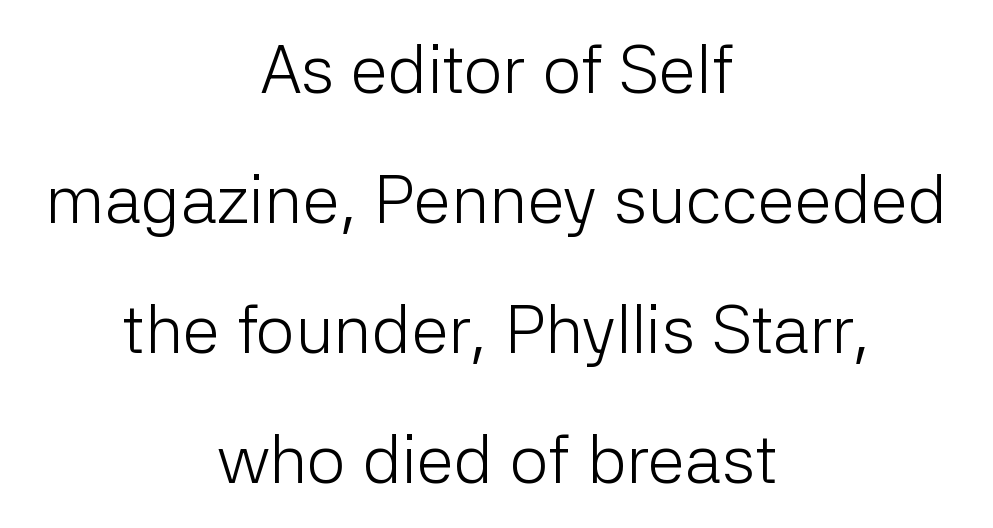
The image shows 68 px light sans-serif type, upright; set centered, loose line spacing (1.91x), normal letter spacing, not underlined; low stroke contrast and a medium x-height.
